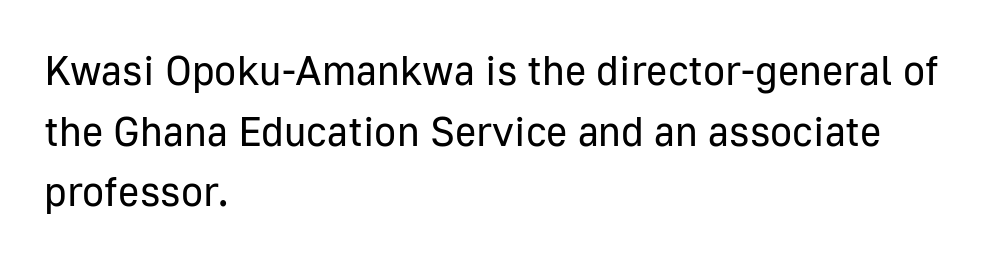
The image shows 41 px regular-weight sans-serif type, upright; set left-aligned, normal line spacing (1.48x), normal letter spacing, not underlined; low stroke contrast and a medium x-height.
